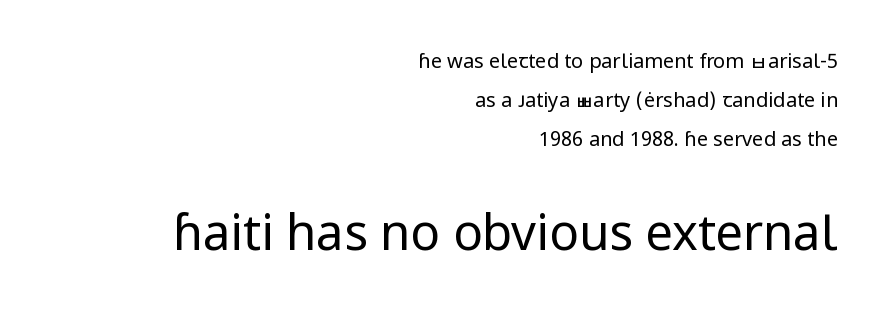
Q: Is the text bold? A: No.
Q: Is the text italic (slanted)? A: No, it is upright.
Q: Is the typeface a serif or a sans-serif typeface? A: Sans-serif.
Q: Is the text underlined? A: No.
Q: How is the paragraph aligned? A: Right-aligned.
Q: Is the spacing between letters normal or unusually wide? A: Normal.
Q: Is the spacing between lines tight, normal or loose? A: Loose.
Q: Which block of text is set in a larger size, the first (top) or the second (bottom)? A: The second (bottom) one.
Q: Width (condensed, normal, or wide)? A: Normal.
Q: Stroke contrast? A: Low.
Q: x-height? A: Medium.
Q: Monospaced? A: No.
